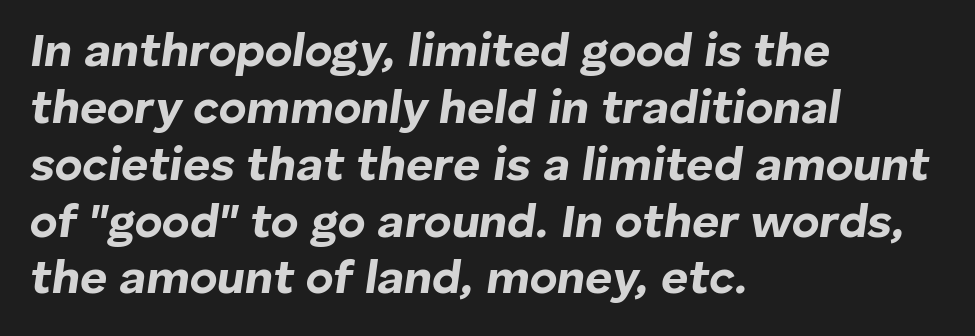
Yep, that's italic — everything's leaning. Letters rest on an invisible, unmarked baseline. Standard letterfit; no display-style spreading of the glyphs. Which margin do the lines hug? The left one — the right edge is uneven. Varying glyph widths throughout — classic text-font behaviour.
